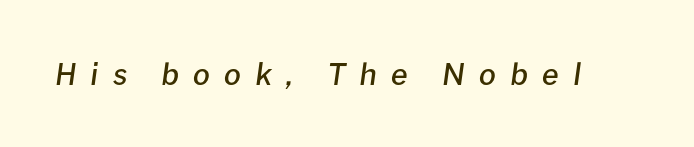
{"italic": "yes", "lean": "right", "slant_degrees": 8, "bold": "semi", "weight": "semibold", "width": "normal", "stroke_contrast": "low", "x_height": "medium", "monospaced": "no", "underline": "no", "letter_spacing": "wide", "letter_spacing_em": 0.47, "glyph_px": 30}
